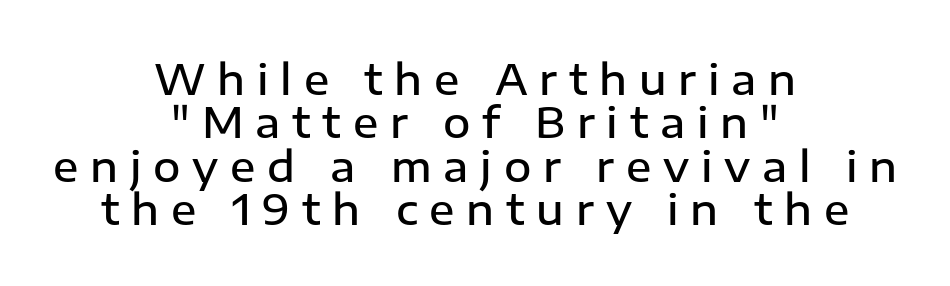
Q: Is the text bold? A: Semi-bold.
Q: Is the text italic (slanted)? A: No, it is upright.
Q: Is the typeface a serif or a sans-serif typeface? A: Sans-serif.
Q: Is the text underlined? A: No.
Q: How is the paragraph aligned? A: Centered.
Q: Is the spacing between letters normal or unusually wide? A: Unusually wide.
Q: Is the spacing between lines tight, normal or loose? A: Tight.
Q: Width (condensed, normal, or wide)? A: Normal.
Q: Stroke contrast? A: Low.
Q: x-height? A: Medium.
Q: Monospaced? A: No.
